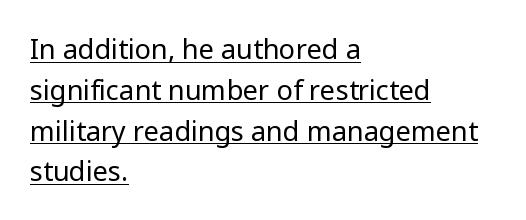
{"italic": "no", "bold": "no", "underline": "yes", "align": "left", "line_spacing": "normal", "line_spacing_ratio": 1.51, "letter_spacing": "normal", "letter_spacing_em": 0.0, "glyph_px": 27}
